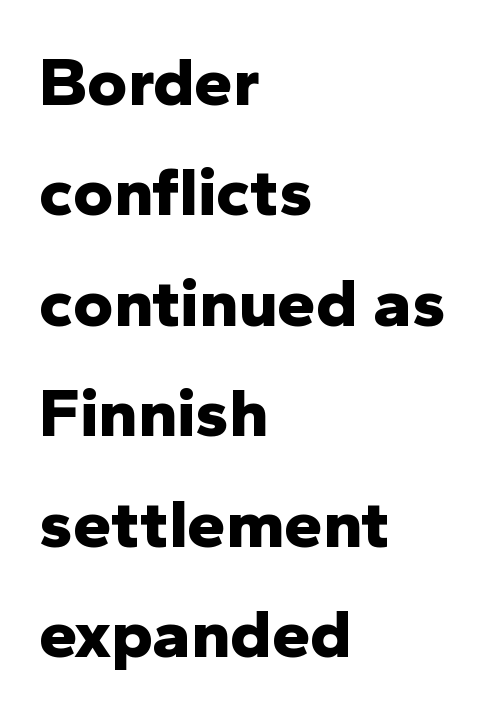
Q: Is the text bold? A: Yes.
Q: Is the text italic (slanted)? A: No, it is upright.
Q: Is the typeface a serif or a sans-serif typeface? A: Sans-serif.
Q: Is the text underlined? A: No.
Q: How is the paragraph aligned? A: Left-aligned.
Q: Is the spacing between letters normal or unusually wide? A: Normal.
Q: Is the spacing between lines tight, normal or loose? A: Normal.
Q: Width (condensed, normal, or wide)? A: Normal.
Q: Stroke contrast? A: Low.
Q: x-height? A: Medium.
Q: Monospaced? A: No.
